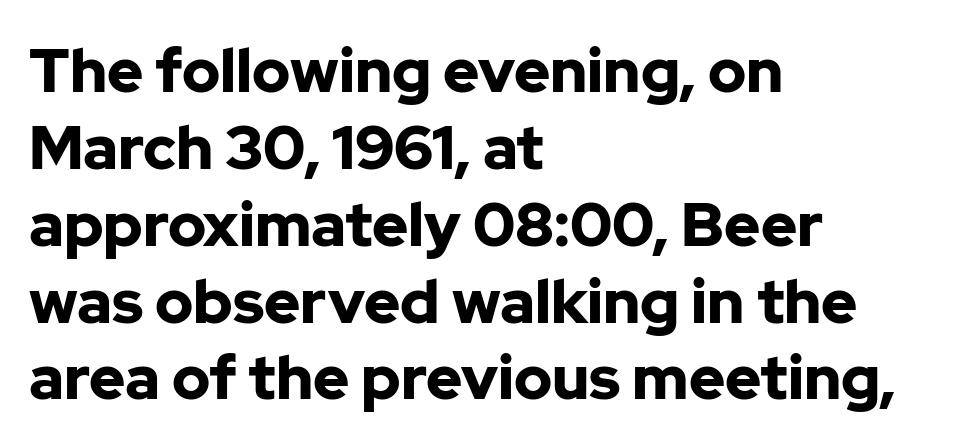
The image shows 61 px bold sans-serif type, upright; set left-aligned, normal line spacing (1.26x), normal letter spacing, not underlined; low stroke contrast and a medium x-height.
